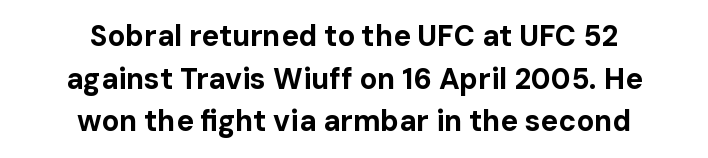
Q: Is the text bold? A: Yes.
Q: Is the text italic (slanted)? A: No, it is upright.
Q: Is the typeface a serif or a sans-serif typeface? A: Sans-serif.
Q: Is the text underlined? A: No.
Q: How is the paragraph aligned? A: Centered.
Q: Is the spacing between letters normal or unusually wide? A: Normal.
Q: Is the spacing between lines tight, normal or loose? A: Normal.
Q: Width (condensed, normal, or wide)? A: Normal.
Q: Stroke contrast? A: Low.
Q: x-height? A: Medium.
Q: Monospaced? A: No.
